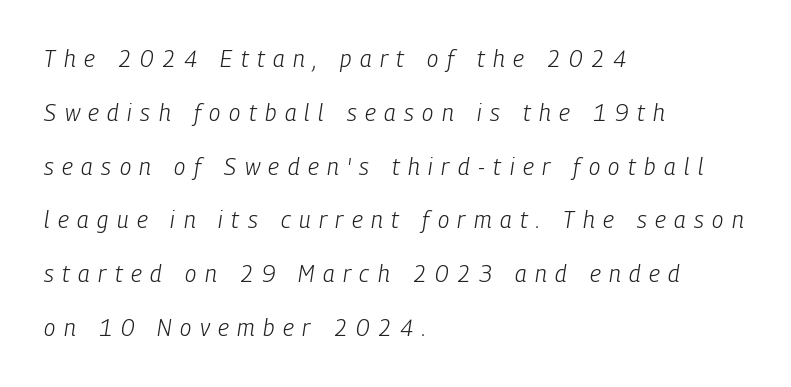
Would a proofreader flag this as italicized? Yes. The paragraph has a hard left edge and a soft right edge. Look at the tracking — it's clearly loosened, letters drifting apart. Nothing heavy about these letters — not bold at all. Reading down the column, the eye jumps a long way to each next line.
